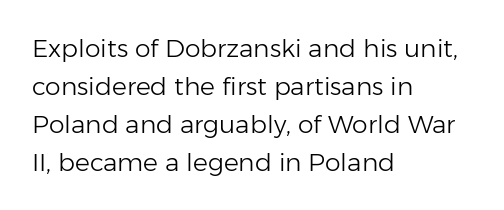
{"italic": "no", "bold": "no", "underline": "no", "align": "left", "line_spacing": "normal", "line_spacing_ratio": 1.52, "letter_spacing": "normal", "letter_spacing_em": 0.0, "glyph_px": 25}
